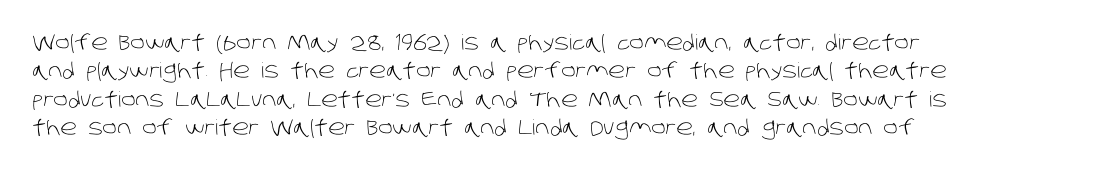
The image shows 21 px text type; set left-aligned, normal line spacing (1.35x), normal letter spacing, not underlined.
